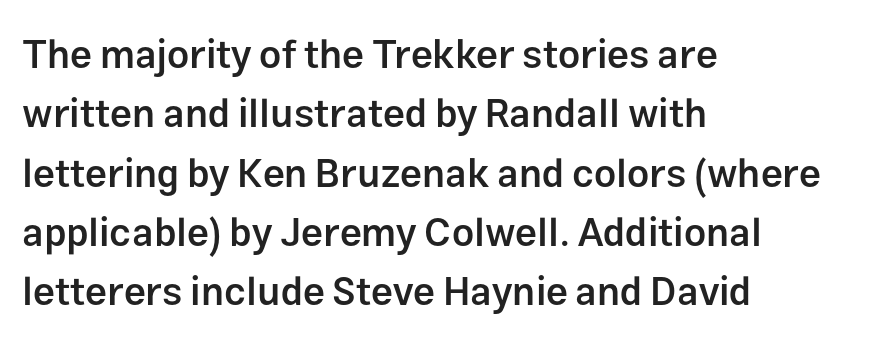
Regular leading. Proportional: the letters do not fall into vertical columns. What kind of face is this? One without serifs — a sans. Check the space under the baseline: it is left empty. Its strokes are somewhat broadened, the hallmark of semibold type.
